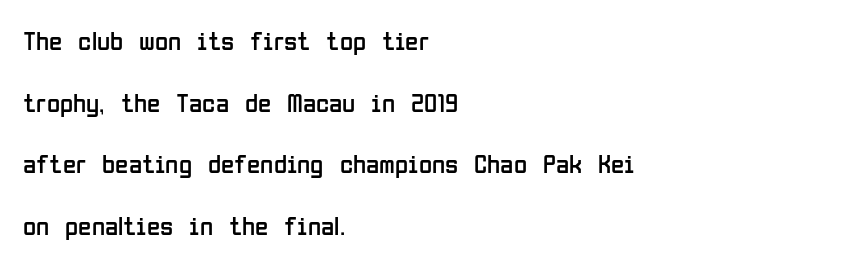
The image shows 27 px text type, upright; set left-aligned, loose line spacing (2.28x), normal letter spacing, not underlined.
